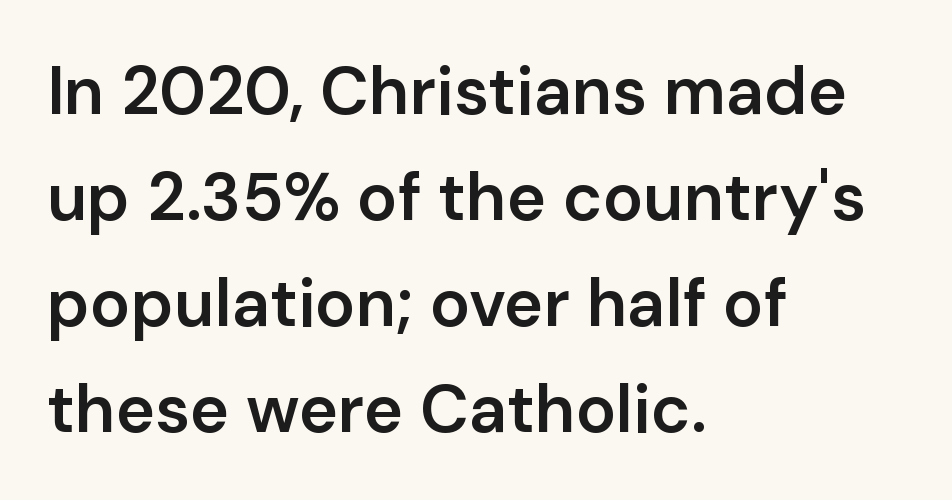
Q: Is the text bold? A: Semi-bold.
Q: Is the text italic (slanted)? A: No, it is upright.
Q: Is the typeface a serif or a sans-serif typeface? A: Sans-serif.
Q: Is the text underlined? A: No.
Q: How is the paragraph aligned? A: Left-aligned.
Q: Is the spacing between letters normal or unusually wide? A: Normal.
Q: Is the spacing between lines tight, normal or loose? A: Normal.
Q: Width (condensed, normal, or wide)? A: Normal.
Q: Stroke contrast? A: Low.
Q: x-height? A: Medium.
Q: Monospaced? A: No.
